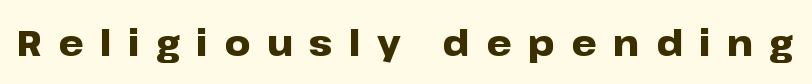
Bare-footed words on every line. This is roman type, the default non-slanted kind. Observe the wide spacing: letters keep a clear distance from each other. Emphasis by weight is at full strength: bold. The designer went with a sans here, leaving each stem footless. Proportional: the letters do not fall into vertical columns.
